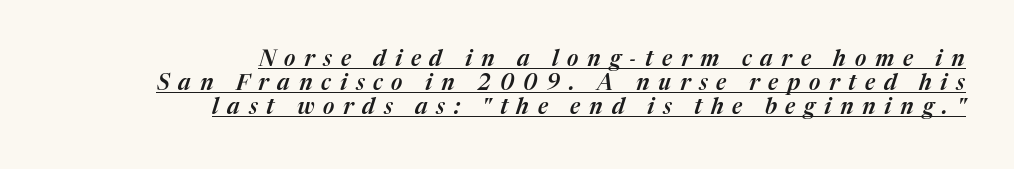
The image shows 22 px text type, italic (leaning right); set right-aligned, tight line spacing (1.08x), unusually wide letter spacing (+0.4 em), underlined.
